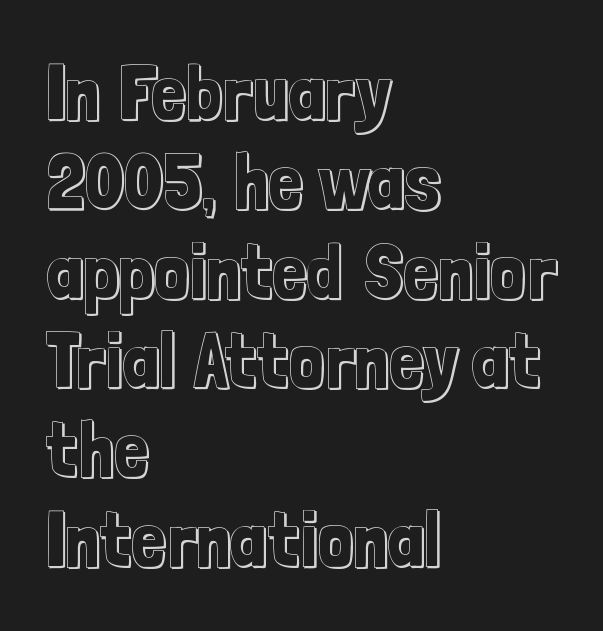
Nope, not italic — everything's standing straight. You could not count columns in this text — the font is proportionally spaced. Nobody drew a line under any word here. Casual observation: everything's shoved over to the left.
